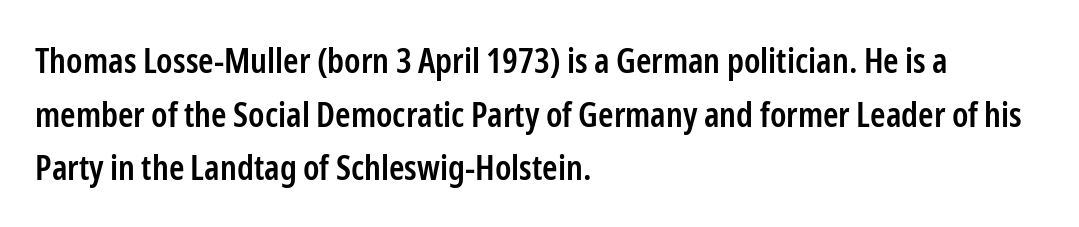
{"serif": "no", "italic": "no", "bold": "semi", "weight": "semibold", "width": "condensed", "stroke_contrast": "low", "x_height": "medium", "monospaced": "no", "underline": "no", "align": "left", "line_spacing": "normal", "line_spacing_ratio": 1.53, "letter_spacing": "normal", "letter_spacing_em": 0.0, "glyph_px": 35}
